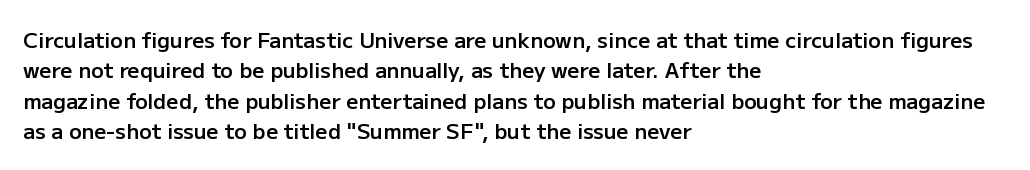
Inter-character spacing is left at the font's built-in metrics. Posture: straight, roman, zero tilt. These lines carry some extra weight — a demibold, not a full bold. The paragraph has a hard left edge and a soft right edge. Regular leading. Decoration check: the copy has no underline.
